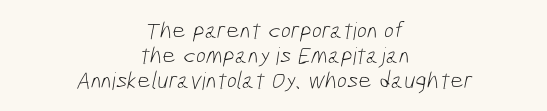
Q: Is the text bold? A: No.
Q: Is the text underlined? A: No.
Q: How is the paragraph aligned? A: Centered.
Q: Is the spacing between letters normal or unusually wide? A: Normal.
Q: Is the spacing between lines tight, normal or loose? A: Tight.
